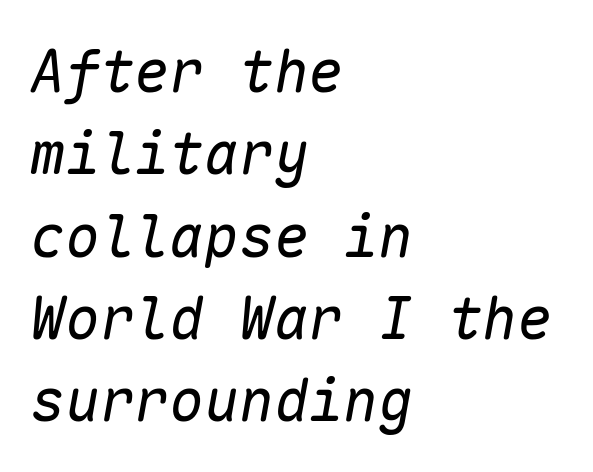
Each stroke keeps to a modest, everyday thickness or less. Tracking value appears to be zero — textbook default spacing. Clear beneath every line of the passage. Alignment: flush left. Regarding leading, the lines here are spaced in the standard way.
